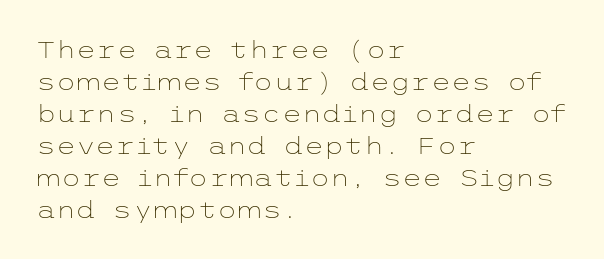
The image shows 23 px text type, upright; set left-aligned, normal line spacing (1.39x), normal letter spacing, not underlined.
